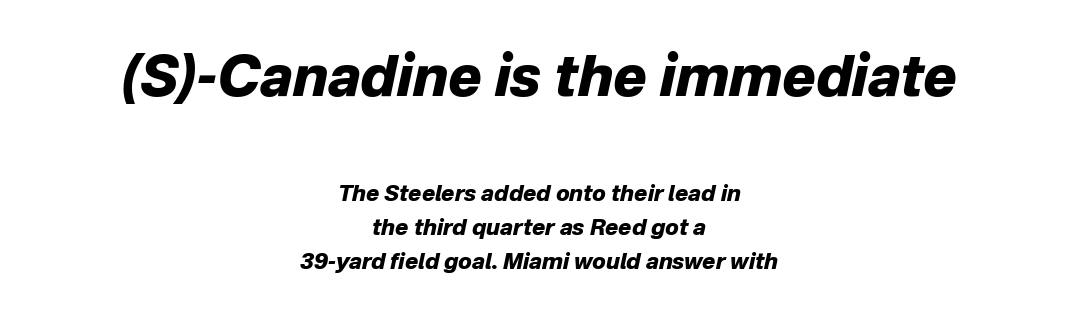
{"italic": "yes", "lean": "right", "slant_degrees": 12, "bold": "yes", "weight": "heavy", "width": "normal", "stroke_contrast": "low", "x_height": "medium", "monospaced": "no", "underline": "no", "align": "center", "line_spacing": "normal", "line_spacing_ratio": 1.55, "letter_spacing": "normal", "letter_spacing_em": 0.0, "larger_block": "first", "size_ratio": 2.55, "glyph_px": 56}
